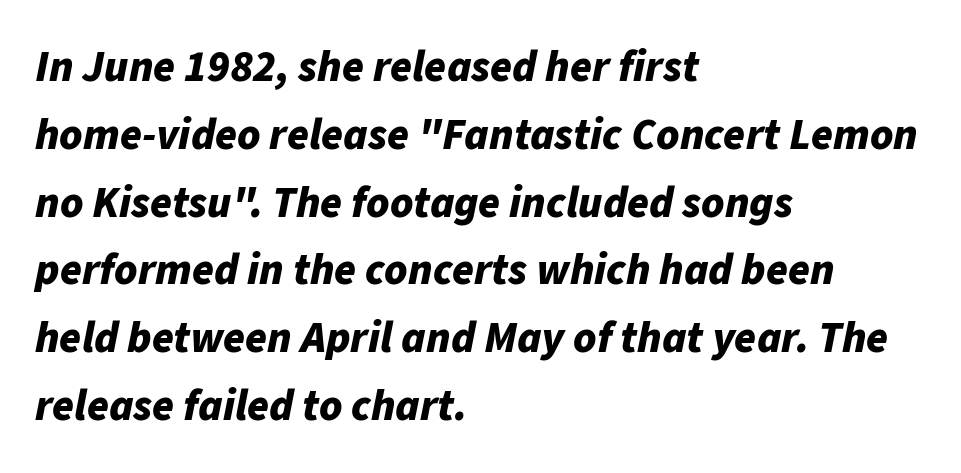
Characters follow at the spacing the type designer built in. Words float on clear page, feet unadorned. Spacing verdict: proportional, widths tailored to each character. Observe the lean: these are italic letterforms.
